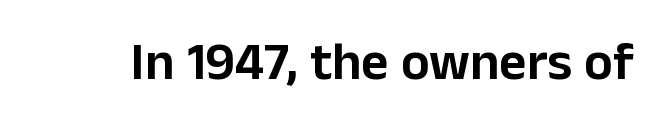
{"serif": "no", "italic": "no", "width": "normal", "stroke_contrast": "low", "x_height": "medium", "monospaced": "no", "underline": "no", "letter_spacing": "normal", "letter_spacing_em": 0.0, "glyph_px": 53}
